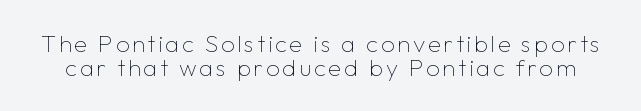
Q: Is the text bold? A: No.
Q: Is the text italic (slanted)? A: No, it is upright.
Q: Is the text underlined? A: No.
Q: Is the spacing between lines tight, normal or loose? A: Tight.
